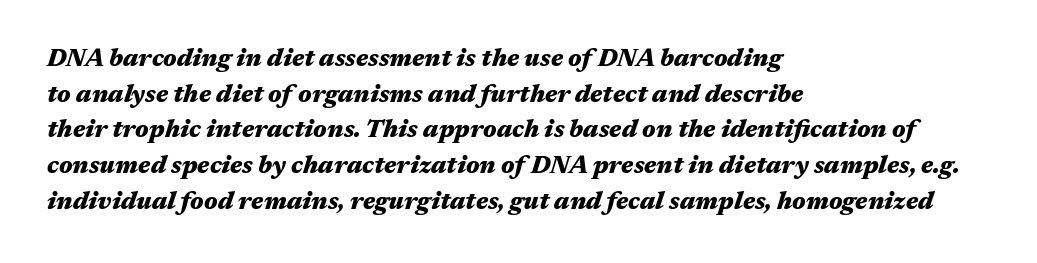
Q: Is the text bold? A: Yes.
Q: Is the text italic (slanted)? A: Yes, it leans right by about 17 degrees.
Q: Is the text underlined? A: No.
Q: How is the paragraph aligned? A: Left-aligned.
Q: Is the spacing between letters normal or unusually wide? A: Normal.
Q: Is the spacing between lines tight, normal or loose? A: Normal.
